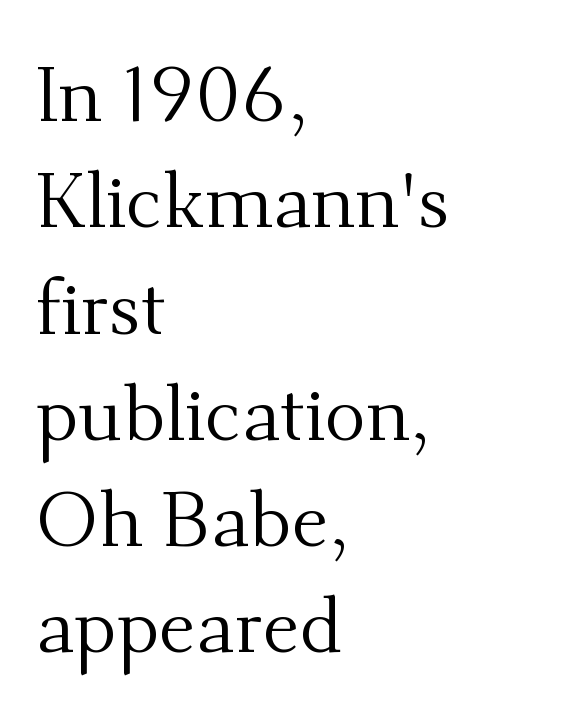
The image shows 77 px regular-weight serif type, upright; set left-aligned, normal line spacing (1.38x), normal letter spacing, not underlined; medium stroke contrast and a small x-height.
